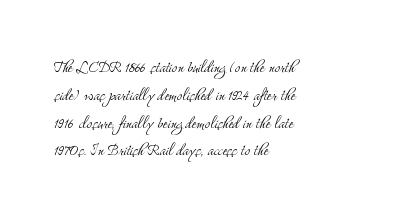
The image shows 20 px text type; set left-aligned, normal line spacing (1.39x), normal letter spacing, not underlined.
